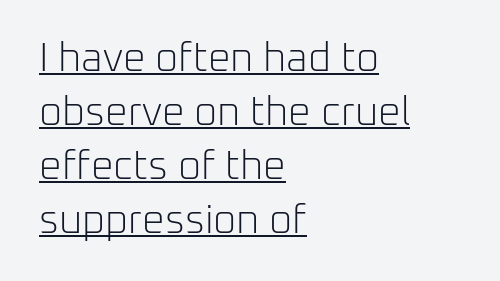
In CSS terms this would be text-align: left. The typeface has the unassuming heft of standard copy or less. Quick note: interline space is typical. To sum up the face: it is a sans, with no serifs. Letter spacing: default.
